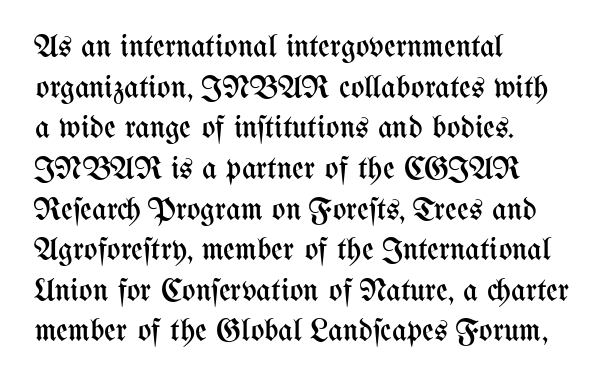
{"italic": "no", "bold": "no", "weight": "regular", "width": "condensed", "stroke_contrast": "medium", "x_height": "medium", "monospaced": "no", "underline": "no", "align": "left", "line_spacing": "normal", "line_spacing_ratio": 1.27, "letter_spacing": "normal", "letter_spacing_em": 0.0, "glyph_px": 32}
